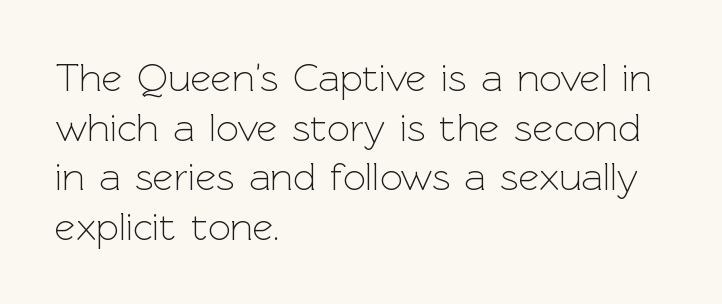
These lines stack with their left ends in a neat column. The font family rendered here belongs to the sans-serif group. Note the varied advance widths — an 'i' is clearly narrower than an 'm'. The gaps between neighbouring characters are ordinary and unremarkable. Characters remain perfectly vertical along every line.
